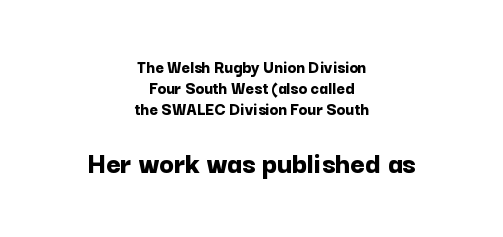
The letters advance in unequal steps, a hallmark of proportional type. The strokes are fattened all the way to bold. The specimen reads as upright at a glance. These lines are composed in type without serifs. Characters follow at the spacing the type designer built in. Letters rest on an invisible, unmarked baseline.
